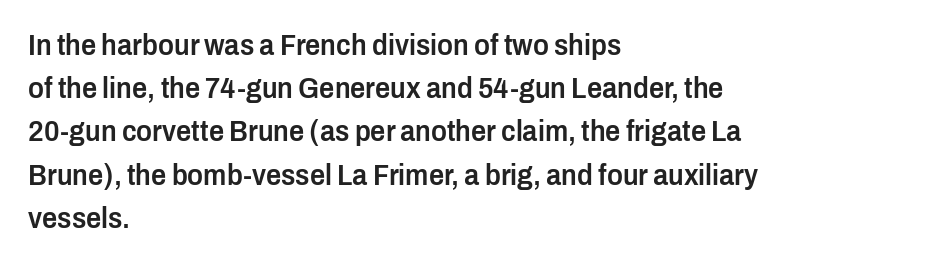
Characters remain perfectly vertical along every line. The face used here is proportionally spaced, like ordinary book or web type. The rendering keeps characters at their native spacing. Visually the block forms a straight wall on the left and a jagged coastline on the right.
